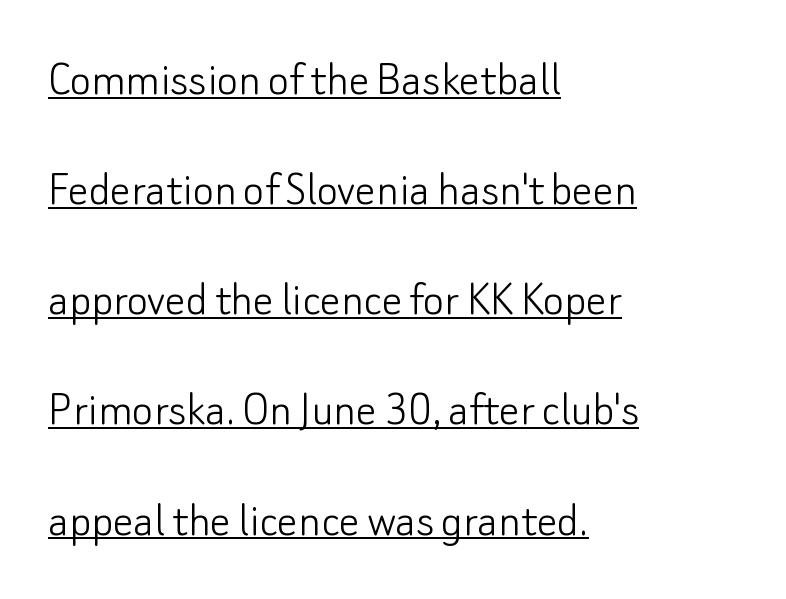
No heavy texture on the line: the type isn't bold. Looks like someone drew a line under every word here. These lines are set flush left with a ragged right edge. The typography opts for an upright posture over an oblique one.
